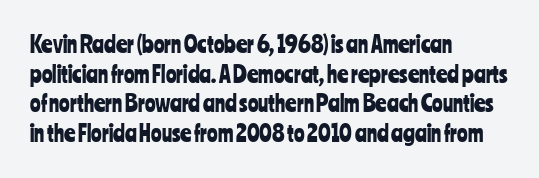
Q: Is the text italic (slanted)? A: No, it is upright.
Q: Is the text underlined? A: No.
Q: How is the paragraph aligned? A: Left-aligned.
Q: Is the spacing between letters normal or unusually wide? A: Normal.
Q: Is the spacing between lines tight, normal or loose? A: Normal.
